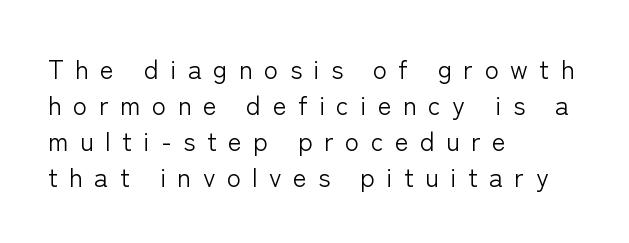
Every character sits straight up, as roman type does. This sample uses expanded letter spacing, leaving extra air between glyphs. A clean baseline with only descenders dipping below it. The block of text has a typical density, with ordinary space between rows. No heavy texture on the line: the type isn't bold.
